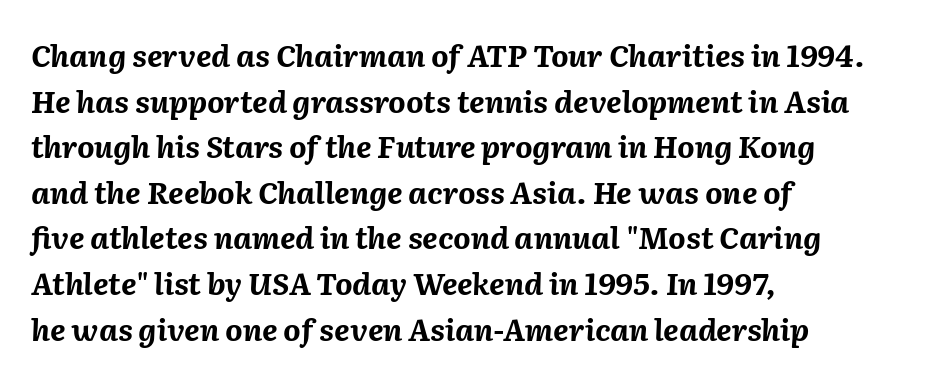
{"italic": "yes", "lean": "right", "slant_degrees": 2, "bold": "yes", "weight": "bold", "width": "normal", "stroke_contrast": "medium", "x_height": "medium", "monospaced": "no", "underline": "no", "align": "left", "line_spacing": "normal", "line_spacing_ratio": 1.52, "letter_spacing": "normal", "letter_spacing_em": 0.0, "glyph_px": 30}
